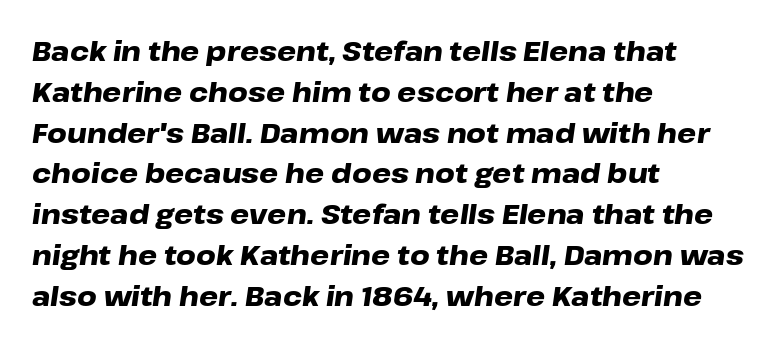
The image shows 27 px bold type, italic (leaning right); set left-aligned, normal line spacing (1.51x), normal letter spacing, not underlined.
